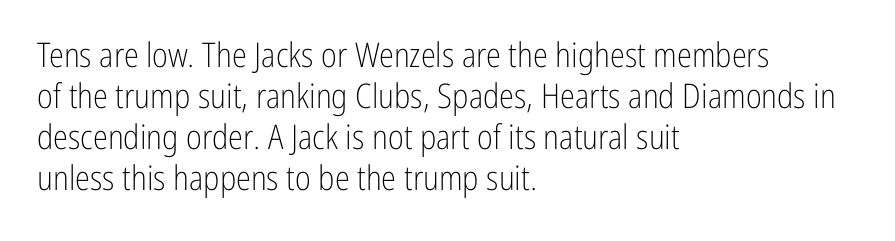
Q: Is the text bold? A: No.
Q: Is the text italic (slanted)? A: No, it is upright.
Q: Is the typeface a serif or a sans-serif typeface? A: Sans-serif.
Q: Is the text underlined? A: No.
Q: How is the paragraph aligned? A: Left-aligned.
Q: Is the spacing between letters normal or unusually wide? A: Normal.
Q: Width (condensed, normal, or wide)? A: Condensed.
Q: Stroke contrast? A: Low.
Q: x-height? A: Medium.
Q: Monospaced? A: No.
